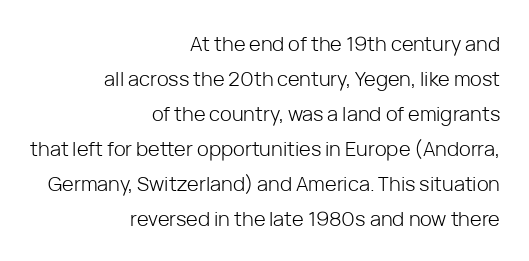
Q: Is the text bold? A: No.
Q: Is the text italic (slanted)? A: No, it is upright.
Q: Is the text underlined? A: No.
Q: How is the paragraph aligned? A: Right-aligned.
Q: Is the spacing between letters normal or unusually wide? A: Normal.
